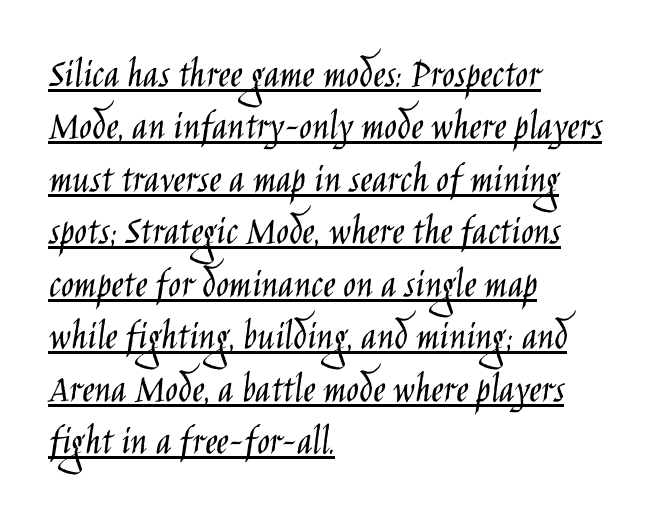
{"serif": "no", "bold": "no", "weight": "light", "width": "condensed", "stroke_contrast": "low", "x_height": "large", "monospaced": "no", "underline": "yes", "align": "left", "line_spacing": "normal", "line_spacing_ratio": 1.25, "letter_spacing": "normal", "letter_spacing_em": 0.0, "glyph_px": 42}
